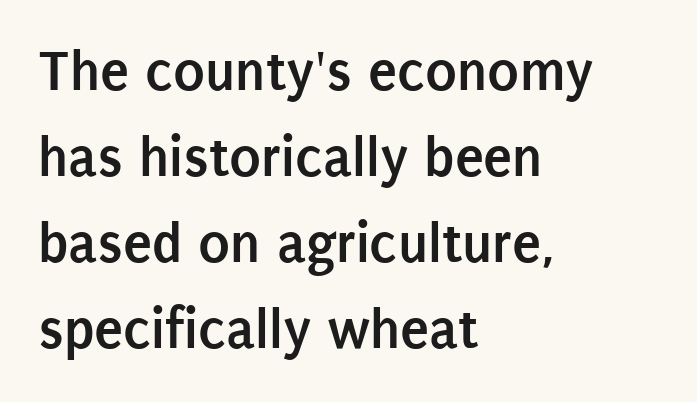
Q: Is the text bold? A: Yes.
Q: Is the text italic (slanted)? A: No, it is upright.
Q: Is the typeface a serif or a sans-serif typeface? A: Sans-serif.
Q: Is the text underlined? A: No.
Q: How is the paragraph aligned? A: Left-aligned.
Q: Is the spacing between letters normal or unusually wide? A: Normal.
Q: Is the spacing between lines tight, normal or loose? A: Normal.
Q: Width (condensed, normal, or wide)? A: Condensed.
Q: Stroke contrast? A: Low.
Q: x-height? A: Large.
Q: Monospaced? A: No.
